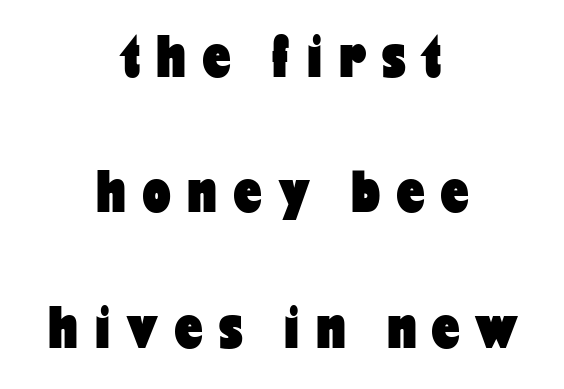
The image shows 61 px heavy, condensed sans-serif type, upright; set centered, loose line spacing (2.22x), unusually wide letter spacing (+0.28 em), not underlined; low stroke contrast and a medium x-height.
